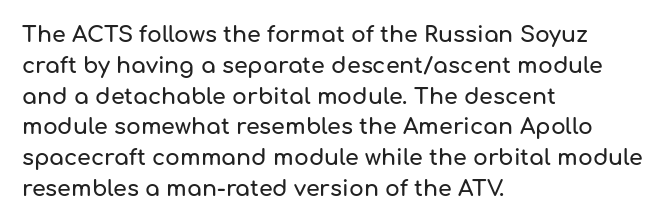
A classic flush-left, rag-right setting is used for this passage. Rendered with straight, roman letterforms. The rendering uses a moderate line-height, typical for paragraphs. In terms of letterspacing, this is plain default setting.
